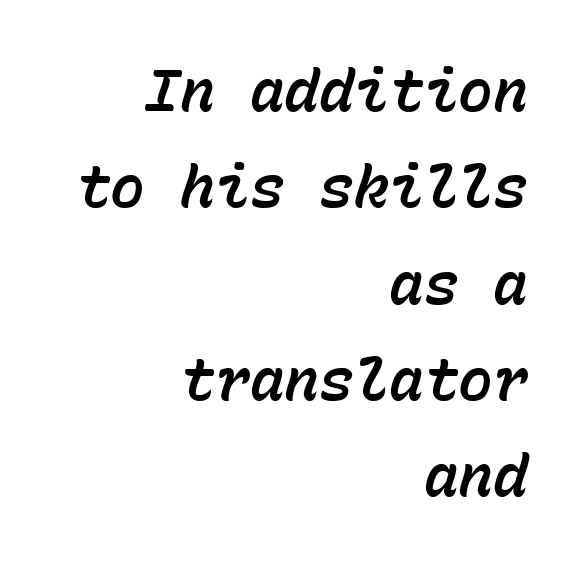
The image shows 58 px text type, italic (leaning right), monospaced; set right-aligned, normal line spacing (1.66x), normal letter spacing, not underlined; low stroke contrast and a medium x-height.
